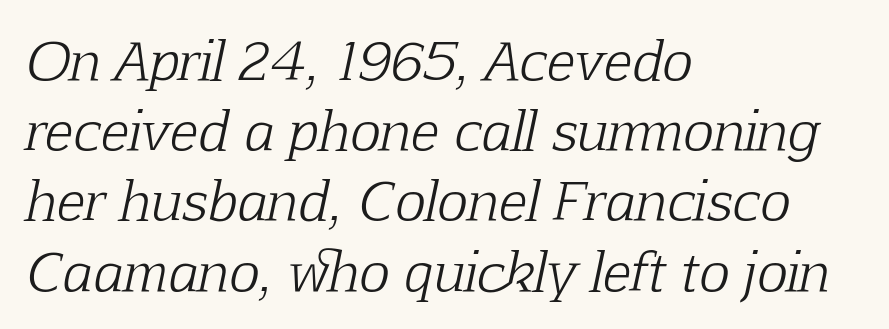
{"serif": "yes", "italic": "yes", "lean": "right", "slant_degrees": 12, "bold": "no", "weight": "light", "width": "normal", "stroke_contrast": "low", "x_height": "medium", "monospaced": "no", "underline": "no", "align": "left", "line_spacing": "normal", "line_spacing_ratio": 1.35, "letter_spacing": "normal", "letter_spacing_em": 0.0, "glyph_px": 52}
